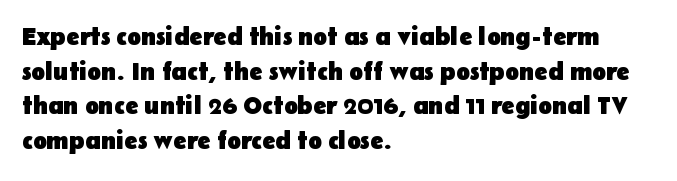
Q: Is the text bold? A: Yes.
Q: Is the text italic (slanted)? A: No, it is upright.
Q: Is the text underlined? A: No.
Q: How is the paragraph aligned? A: Left-aligned.
Q: Is the spacing between letters normal or unusually wide? A: Normal.
Q: Is the spacing between lines tight, normal or loose? A: Normal.
